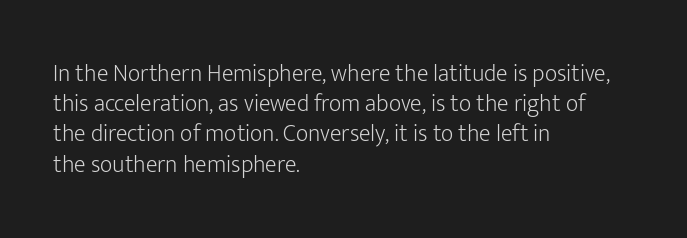
The weight would be labelled regular, book, light, or lighter still. Every stem runs plumb, perpendicular to the baseline. Descender tails drop into unmarked territory. One glance says typical: line gaps are just what's usual.
